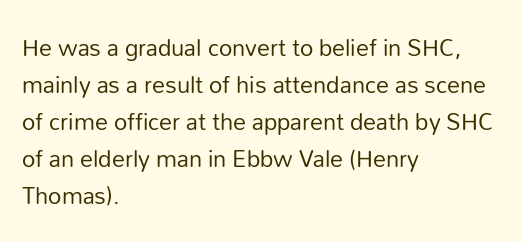
The image shows 26 px text type, upright; set left-aligned, normal line spacing (1.42x), normal letter spacing, not underlined.
